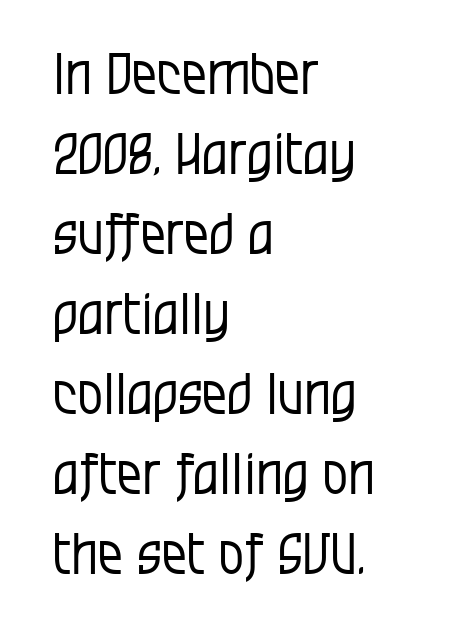
Varying glyph widths throughout — classic text-font behaviour. It's the straight-up-and-down kind of type. Horizontally, the lines are justified to the leading edge only. Bare-footed words on every line.
